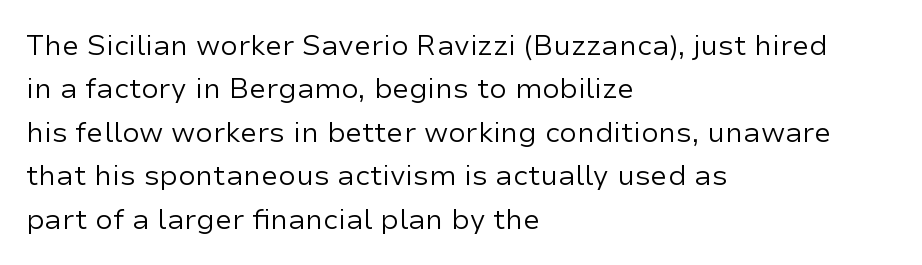
The image shows 28 px regular-weight sans-serif type, upright; set left-aligned, normal line spacing (1.55x), normal letter spacing, not underlined; low stroke contrast and a medium x-height.
